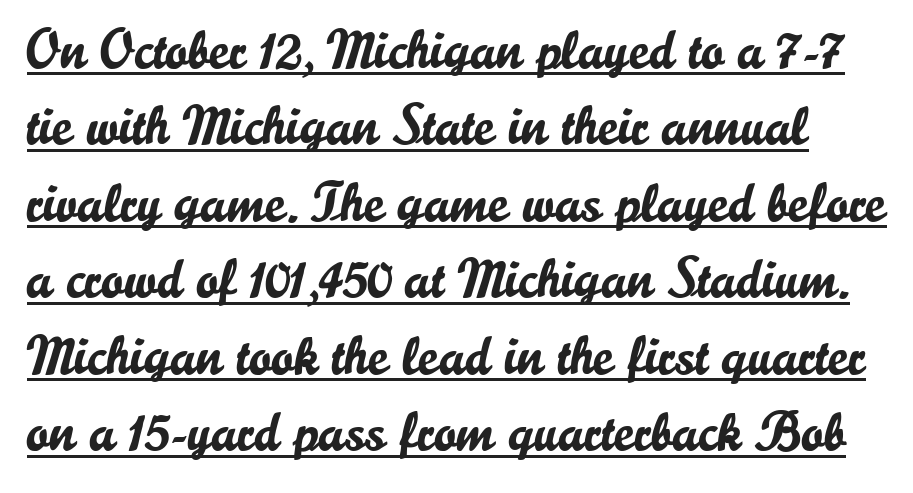
The rendering uses a moderate line-height, typical for paragraphs. A typesetter would label this face a sans. The sample's only ornament is a line tracing under the words. Character widths vary here, with narrow letters taking less room than wide ones.
